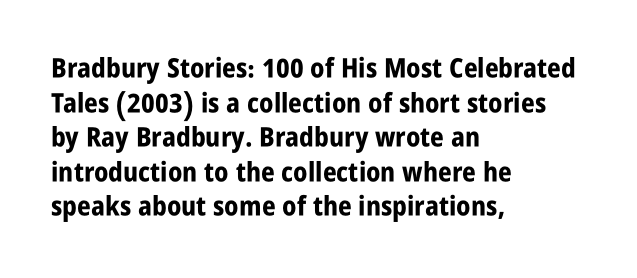
Q: Is the text bold? A: Yes.
Q: Is the text italic (slanted)? A: No, it is upright.
Q: Is the text underlined? A: No.
Q: How is the paragraph aligned? A: Left-aligned.
Q: Is the spacing between letters normal or unusually wide? A: Normal.
Q: Is the spacing between lines tight, normal or loose? A: Normal.
